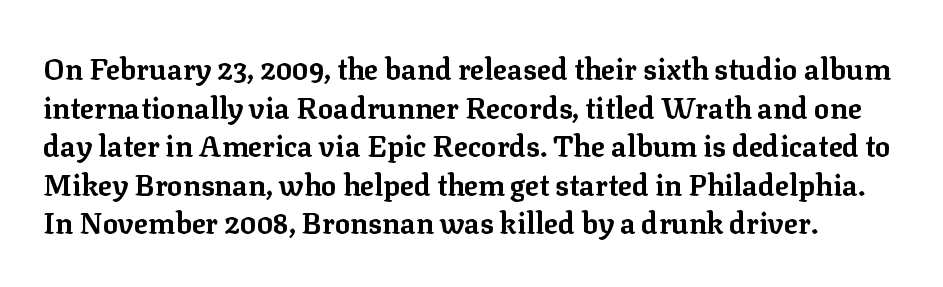
The image shows 29 px bold serif type, upright; set normal line spacing (1.33x), normal letter spacing, not underlined; low stroke contrast and a medium x-height.
